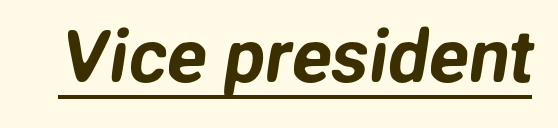
{"serif": "no", "width": "normal", "stroke_contrast": "low", "x_height": "medium", "monospaced": "no", "underline": "yes", "letter_spacing": "normal", "letter_spacing_em": 0.0, "glyph_px": 73}
